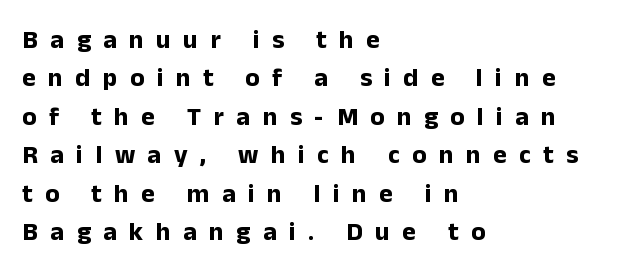
Is there much room between lines? A standard amount, neither cramped nor airy. In terms of weight, the rendering is a true, heavy bold. Is the block centered? No — it sits flush against the left margin. A typesetter would call this heavily tracked-out type. Any mark beneath the type? The region is blank.
